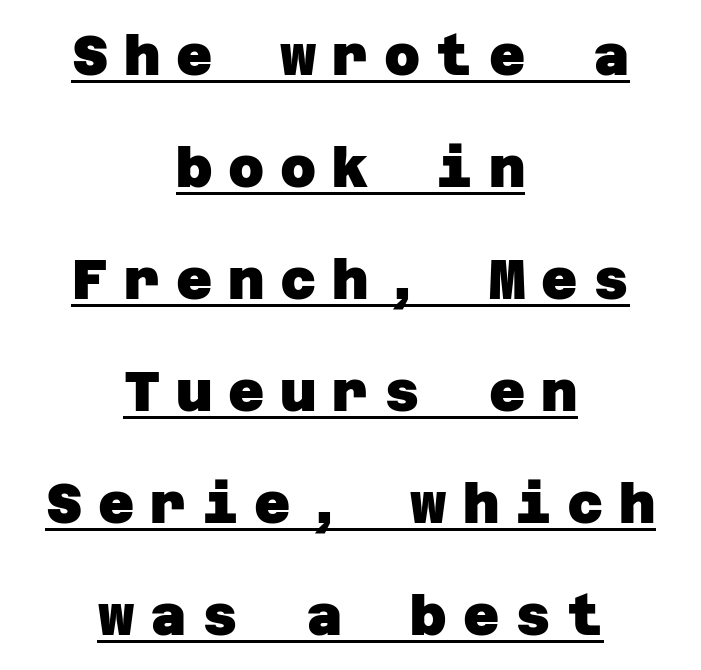
The image shows 56 px heavy sans-serif type; set centered, loose line spacing (2.0x), unusually wide letter spacing (+0.28 em), underlined; low stroke contrast and a large x-height.
